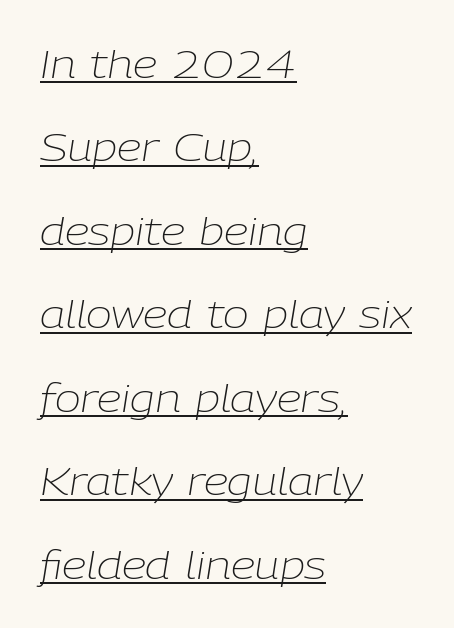
Q: Is the text bold? A: No.
Q: Is the text italic (slanted)? A: Yes, it leans right by about 9 degrees.
Q: Is the text underlined? A: Yes.
Q: How is the paragraph aligned? A: Left-aligned.
Q: Is the spacing between letters normal or unusually wide? A: Normal.
Q: Is the spacing between lines tight, normal or loose? A: Loose.
Q: Width (condensed, normal, or wide)? A: Normal.
Q: Stroke contrast? A: Low.
Q: x-height? A: Medium.
Q: Monospaced? A: No.
